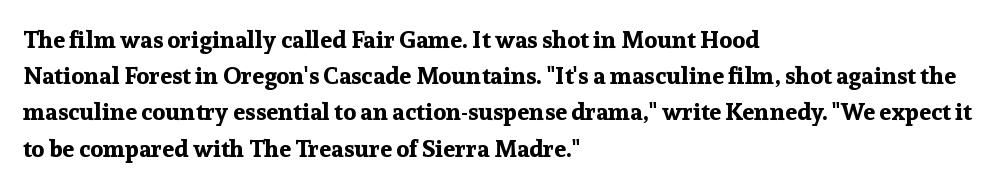
{"italic": "no", "bold": "yes", "underline": "no", "align": "left", "line_spacing": "normal", "line_spacing_ratio": 1.51, "letter_spacing": "normal", "letter_spacing_em": 0.0, "glyph_px": 24}
